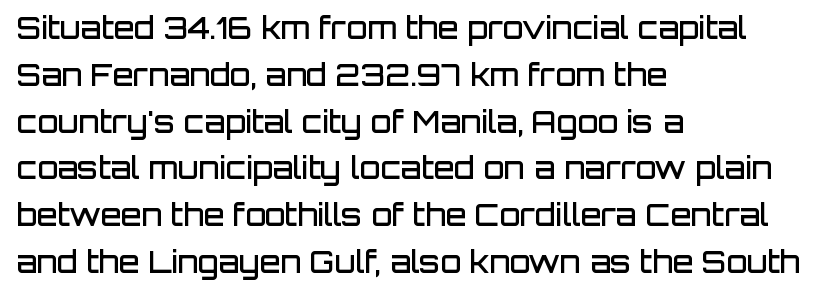
The image shows 30 px semibold sans-serif type, upright; set left-aligned, normal line spacing (1.56x), normal letter spacing, not underlined; low stroke contrast and a large x-height.
